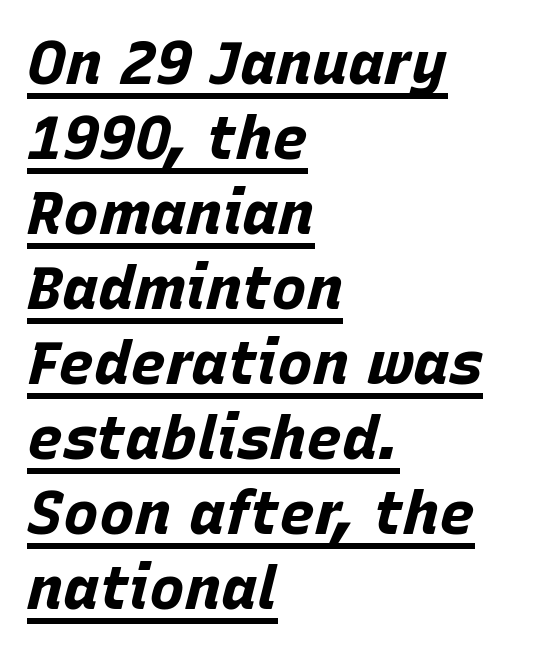
The face used here is proportionally spaced, like ordinary book or web type. Caption: multi-line text, flush left, ragged right. A typesetter would mark this as italic. The face used here appears with an underline applied.
